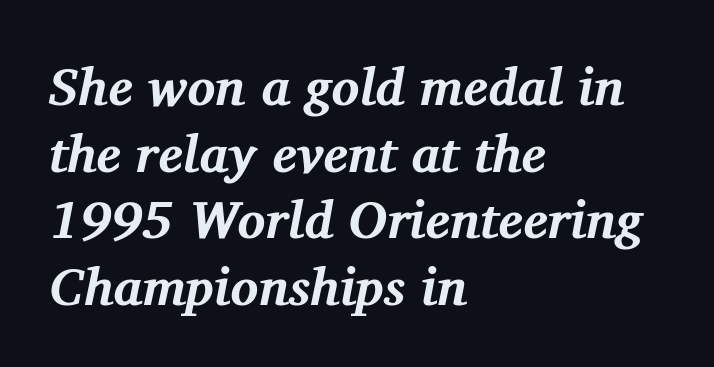
Q: Is the text bold? A: Yes.
Q: Is the text italic (slanted)? A: Yes, it leans right by about 11 degrees.
Q: Is the typeface a serif or a sans-serif typeface? A: Serif.
Q: Is the text underlined? A: No.
Q: How is the paragraph aligned? A: Left-aligned.
Q: Is the spacing between letters normal or unusually wide? A: Normal.
Q: Is the spacing between lines tight, normal or loose? A: Normal.
Q: Width (condensed, normal, or wide)? A: Normal.
Q: Stroke contrast? A: Medium.
Q: x-height? A: Medium.
Q: Monospaced? A: No.
